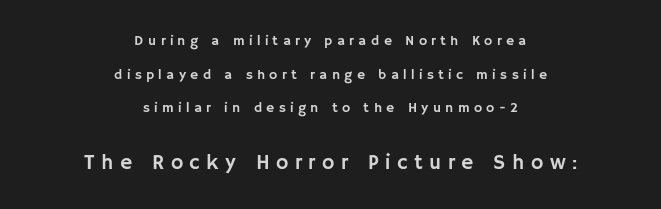
{"italic": "no", "underline": "no", "align": "center", "line_spacing": "loose", "line_spacing_ratio": 2.4, "letter_spacing": "wide", "letter_spacing_em": 0.31, "larger_block": "second", "size_ratio": 1.5, "glyph_px": 21}
